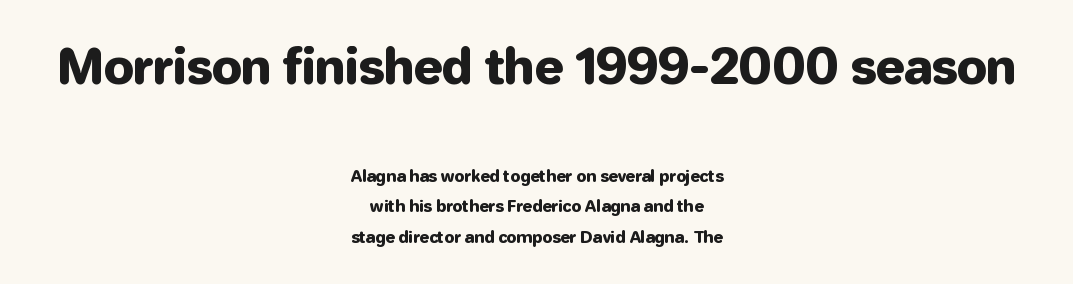
Does the type have serifs? No, each stem ends abruptly. Character widths vary here, with narrow letters taking less room than wide ones. Horizontal alignment here is central, giving a formal, balanced look. The foot of each line stays bare and open. These two chunks differ in scale, with the top chunk taking the larger measure.
